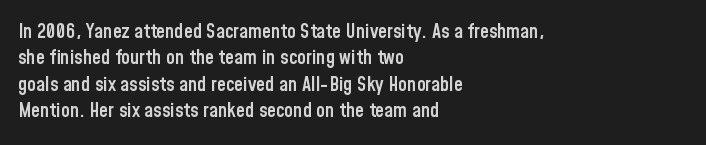
Beneath every word, the page is bare. Upright lettering throughout. Teacher's note: observe the even left margin — that is flush-left alignment. Caption: standard tracking, unaltered. A fair bit of extra ink — the face is semibold, not bold.
